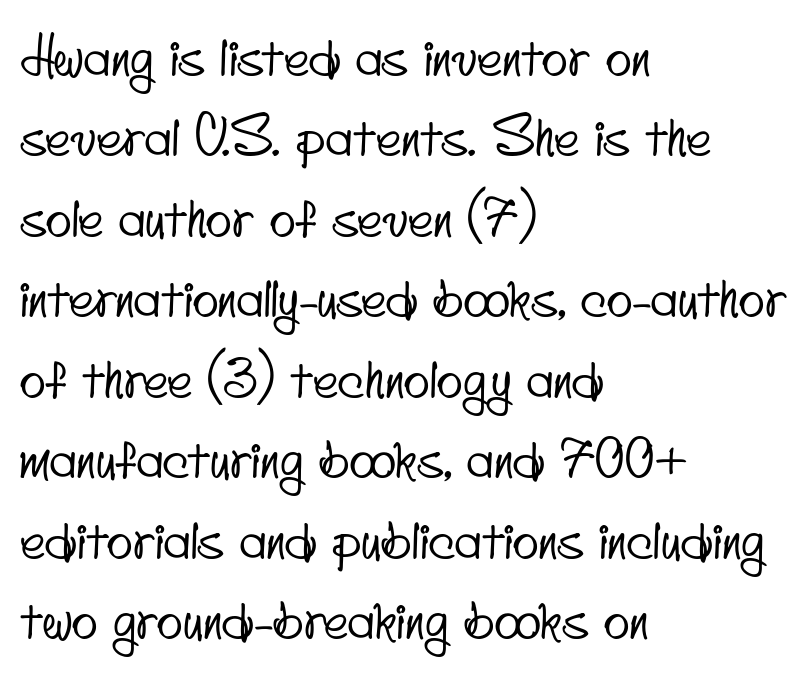
Q: Is the typeface a serif or a sans-serif typeface? A: Sans-serif.
Q: Is the text underlined? A: No.
Q: How is the paragraph aligned? A: Left-aligned.
Q: Is the spacing between letters normal or unusually wide? A: Normal.
Q: Is the spacing between lines tight, normal or loose? A: Normal.
Q: Width (condensed, normal, or wide)? A: Condensed.
Q: Stroke contrast? A: Low.
Q: x-height? A: Small.
Q: Monospaced? A: No.
